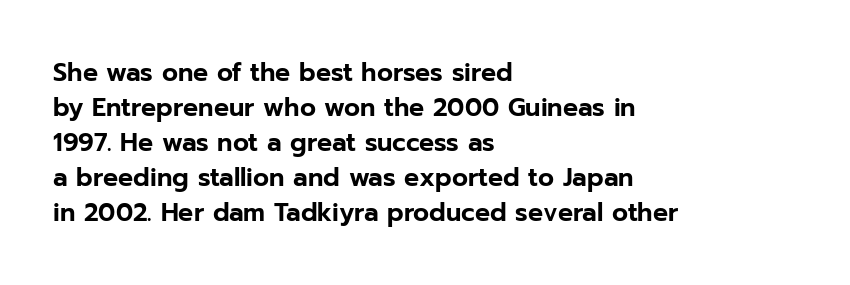
Q: Is the text italic (slanted)? A: No, it is upright.
Q: Is the text underlined? A: No.
Q: How is the paragraph aligned? A: Left-aligned.
Q: Is the spacing between letters normal or unusually wide? A: Normal.
Q: Is the spacing between lines tight, normal or loose? A: Normal.
